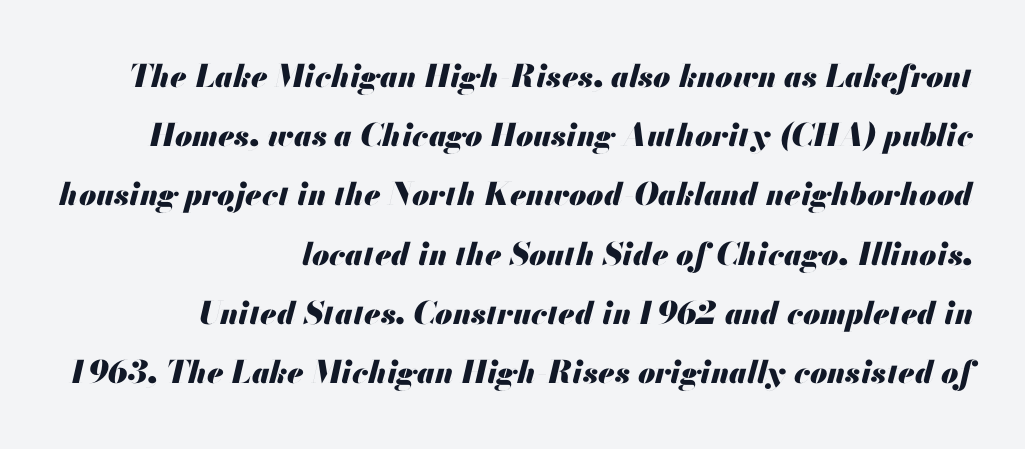
{"italic": "yes", "lean": "right", "slant_degrees": 13, "bold": "yes", "weight": "heavy", "width": "normal", "stroke_contrast": "medium", "x_height": "small", "monospaced": "no", "underline": "no", "align": "right", "line_spacing": "loose", "line_spacing_ratio": 1.91, "letter_spacing": "normal", "letter_spacing_em": 0.0, "glyph_px": 31}
